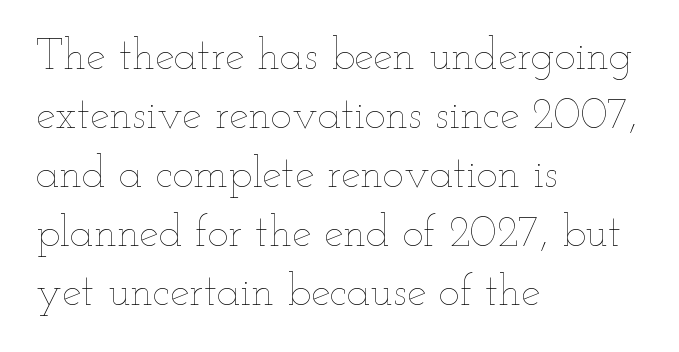
Q: Is the text bold? A: No.
Q: Is the text italic (slanted)? A: No, it is upright.
Q: Is the text underlined? A: No.
Q: How is the paragraph aligned? A: Left-aligned.
Q: Is the spacing between letters normal or unusually wide? A: Normal.
Q: Is the spacing between lines tight, normal or loose? A: Normal.
Q: Width (condensed, normal, or wide)? A: Wide.
Q: Stroke contrast? A: Low.
Q: x-height? A: Small.
Q: Monospaced? A: No.
